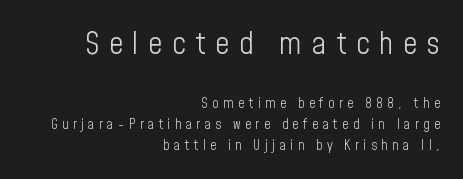
Q: Is the text bold? A: No.
Q: Is the text italic (slanted)? A: No, it is upright.
Q: Is the typeface a serif or a sans-serif typeface? A: Sans-serif.
Q: Is the text underlined? A: No.
Q: How is the paragraph aligned? A: Right-aligned.
Q: Is the spacing between letters normal or unusually wide? A: Unusually wide.
Q: Is the spacing between lines tight, normal or loose? A: Normal.
Q: Which block of text is set in a larger size, the first (top) or the second (bottom)? A: The first (top) one.
Q: Width (condensed, normal, or wide)? A: Condensed.
Q: Stroke contrast? A: Low.
Q: x-height? A: Medium.
Q: Monospaced? A: No.
